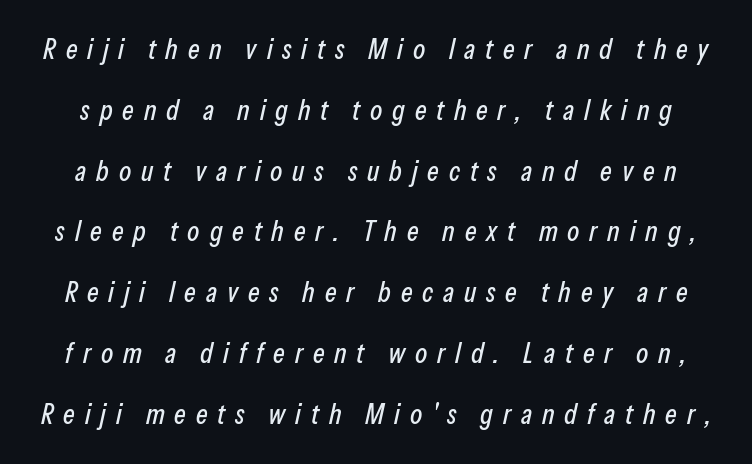
{"italic": "yes", "lean": "right", "slant_degrees": 13, "width": "condensed", "stroke_contrast": "low", "x_height": "medium", "monospaced": "no", "underline": "no", "line_spacing": "loose", "line_spacing_ratio": 2.17, "letter_spacing": "wide", "letter_spacing_em": 0.35, "glyph_px": 28}
